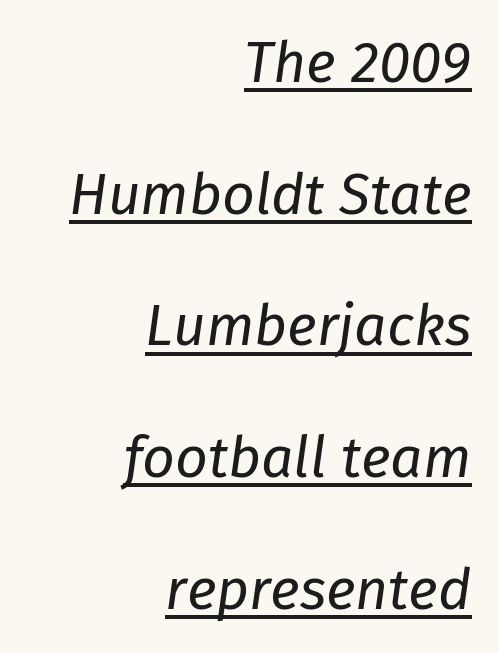
The font sits on the lighter half of the weight spectrum, regular included. Slanted lettering throughout. Line spacing here is loose. In CSS terms this would be text-align: right.
